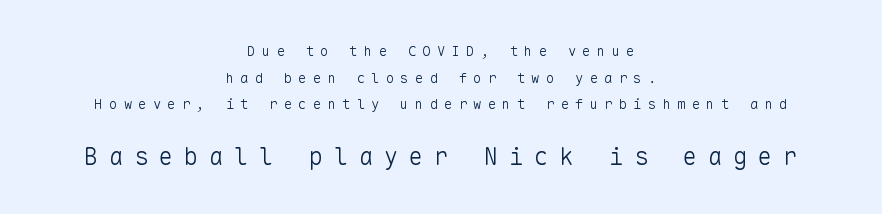
The passage shown has open, widely tracked lettering throughout. The specimen omits any rule beneath the text block's lines. Vertical strokes here are truly vertical. A centered setting, common on invitations and titles, is used for this passage. Type size steps up from the first block to the second. Compared with typical paragraphs, the rows here are farther apart.
